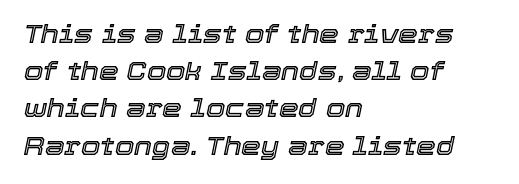
The image shows 25 px text type, italic (leaning right); set left-aligned, normal line spacing (1.49x), normal letter spacing, not underlined.
